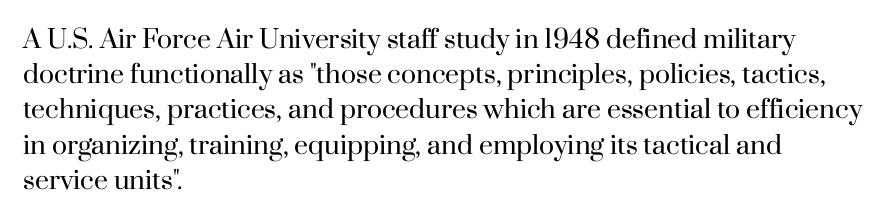
Q: Is the text bold? A: No.
Q: Is the text italic (slanted)? A: No, it is upright.
Q: Is the text underlined? A: No.
Q: How is the paragraph aligned? A: Left-aligned.
Q: Is the spacing between letters normal or unusually wide? A: Normal.
Q: Is the spacing between lines tight, normal or loose? A: Normal.
